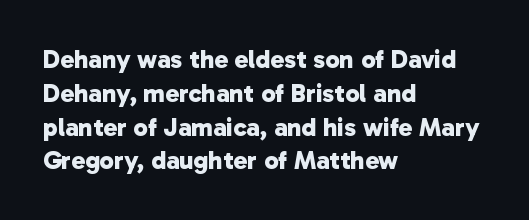
The image shows 26 px bold type; set left-aligned, normal line spacing (1.3x), normal letter spacing, not underlined.
